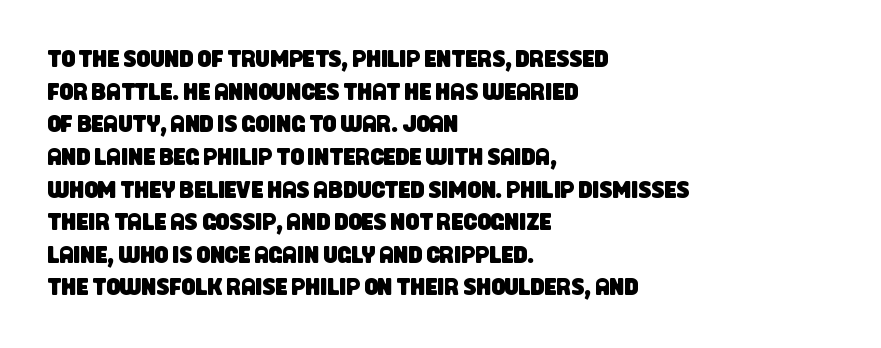
The text block is weighted toward the left margin, trailing off unevenly rightward. Tracking here is standard; glyphs follow each other at the usual distance. Vertically, the passage feels balanced, rows spaced as you'd expect. Type without underlining.
